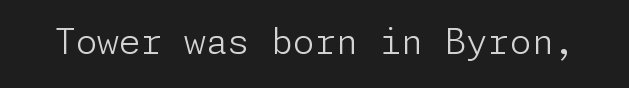
Default kerning and tracking; the words read as compact shapes. Just letters on the line, the space beneath them empty. No heavy texture on the line: the type isn't bold. Every stem runs plumb, perpendicular to the baseline. Typographically, this falls in the sans-serif category.
